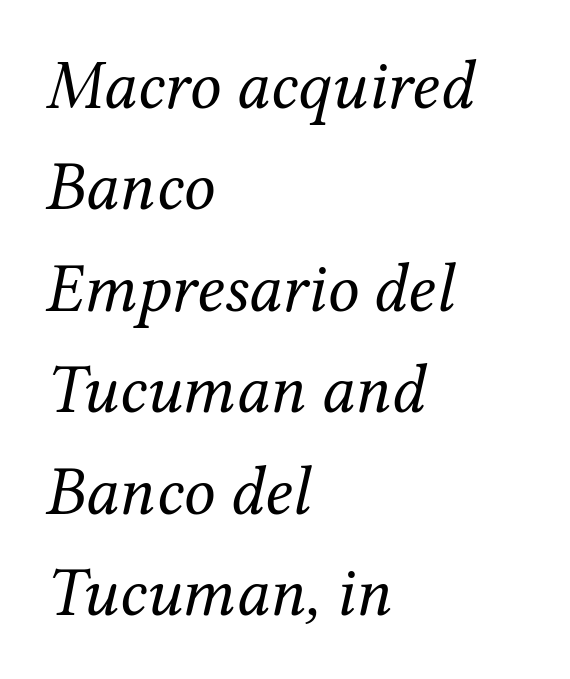
{"serif": "yes", "italic": "yes", "lean": "right", "slant_degrees": 12, "bold": "no", "weight": "regular", "width": "normal", "stroke_contrast": "medium", "x_height": "medium", "monospaced": "no", "underline": "no", "align": "left", "line_spacing": "normal", "line_spacing_ratio": 1.45, "letter_spacing": "normal", "letter_spacing_em": 0.0, "glyph_px": 70}
